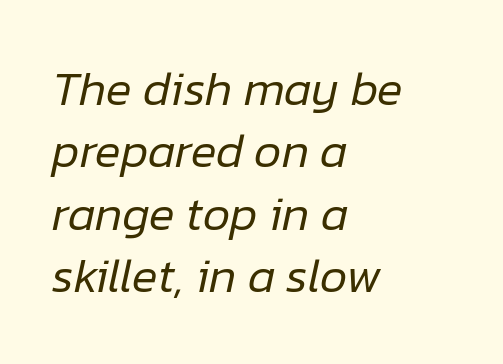
Q: Is the text bold? A: No.
Q: Is the text italic (slanted)? A: Yes, it leans right by about 12 degrees.
Q: Is the text underlined? A: No.
Q: How is the paragraph aligned? A: Left-aligned.
Q: Is the spacing between letters normal or unusually wide? A: Normal.
Q: Is the spacing between lines tight, normal or loose? A: Normal.
Q: Width (condensed, normal, or wide)? A: Normal.
Q: Stroke contrast? A: Low.
Q: x-height? A: Medium.
Q: Monospaced? A: No.
